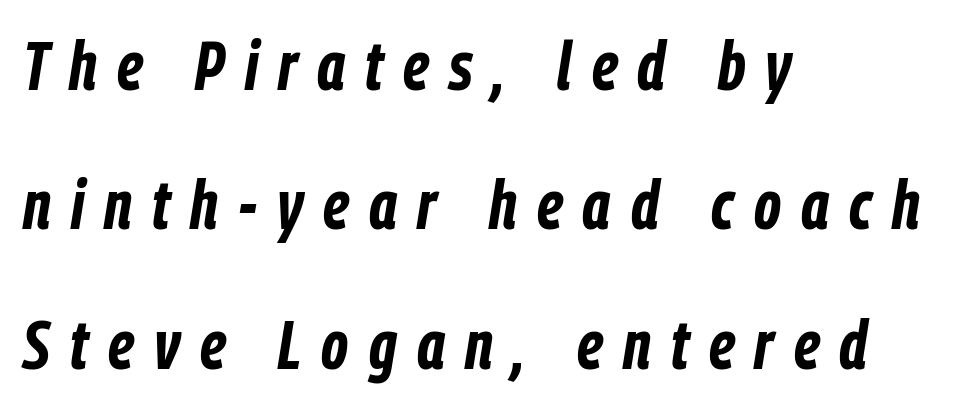
Q: Is the text bold? A: Yes.
Q: Is the text italic (slanted)? A: Yes, it leans right by about 9 degrees.
Q: Is the text underlined? A: No.
Q: How is the paragraph aligned? A: Left-aligned.
Q: Is the spacing between letters normal or unusually wide? A: Unusually wide.
Q: Is the spacing between lines tight, normal or loose? A: Loose.
Q: Width (condensed, normal, or wide)? A: Condensed.
Q: Stroke contrast? A: Low.
Q: x-height? A: Medium.
Q: Monospaced? A: No.
